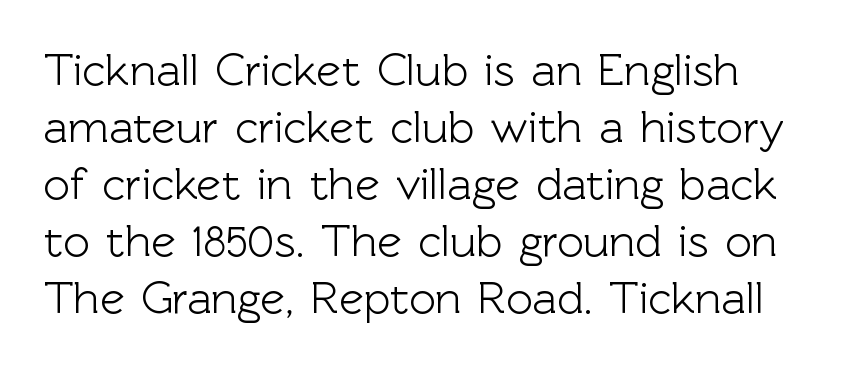
Q: Is the text italic (slanted)? A: No, it is upright.
Q: Is the typeface a serif or a sans-serif typeface? A: Sans-serif.
Q: Is the text underlined? A: No.
Q: Is the spacing between letters normal or unusually wide? A: Normal.
Q: Width (condensed, normal, or wide)? A: Normal.
Q: x-height? A: Medium.
Q: Monospaced? A: No.
